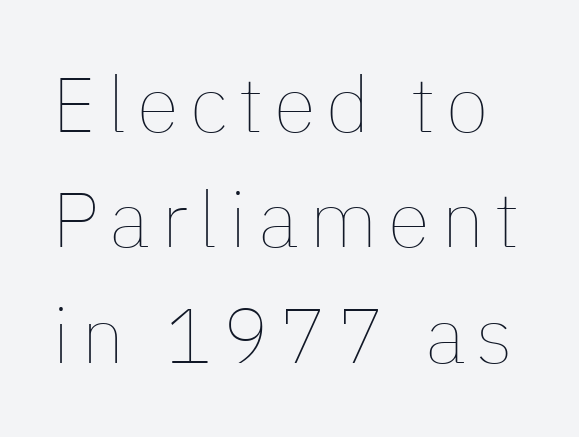
Q: Is the text bold? A: No.
Q: Is the text italic (slanted)? A: No, it is upright.
Q: Is the text underlined? A: No.
Q: Is the spacing between lines tight, normal or loose? A: Normal.
Q: Width (condensed, normal, or wide)? A: Normal.
Q: Stroke contrast? A: Low.
Q: x-height? A: Medium.
Q: Monospaced? A: No.
